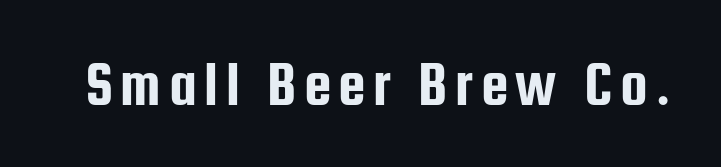
{"serif": "no", "italic": "no", "width": "condensed", "stroke_contrast": "low", "x_height": "medium", "monospaced": "no", "underline": "no", "glyph_px": 62}
